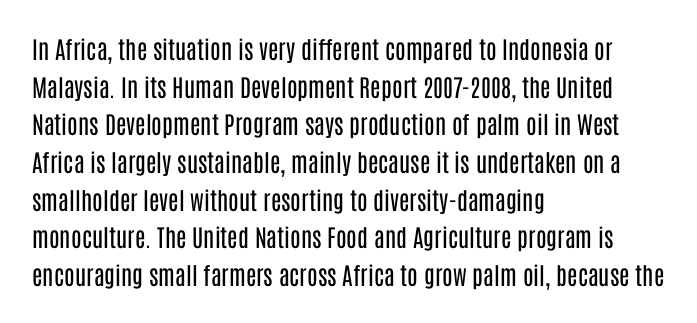
{"italic": "no", "bold": "no", "underline": "no", "align": "left", "line_spacing": "normal", "line_spacing_ratio": 1.57, "letter_spacing": "normal", "letter_spacing_em": 0.0, "glyph_px": 24}
